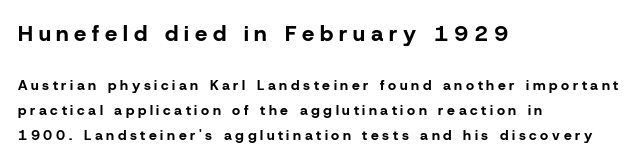
{"italic": "no", "bold": "yes", "underline": "no", "align": "left", "line_spacing_ratio": 1.78, "letter_spacing": "wide", "letter_spacing_em": 0.26, "larger_block": "first", "size_ratio": 1.57, "glyph_px": 22}
